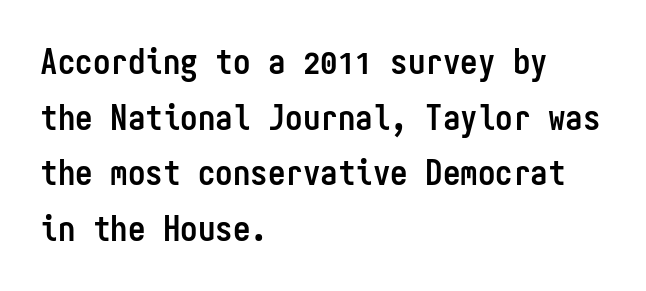
Short and long lines alike share a common starting point at left. Typesetter's note: full bold, strokes at maximum text heaviness. The letters sit at their default tracking, neither squeezed nor spread. Is there any slant? The stems are plumb. Normally led — the rows are evenly, conventionally spaced. These lines are rendered in a fixed-pitch font.
